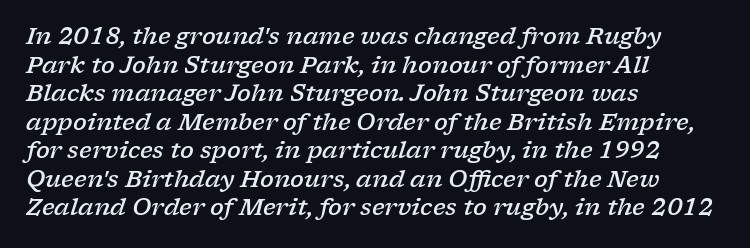
{"italic": "yes", "lean": "right", "slant_degrees": 17, "bold": "semi", "underline": "no", "align": "left", "line_spacing_ratio": 1.24, "letter_spacing": "normal", "letter_spacing_em": 0.0, "glyph_px": 23}
